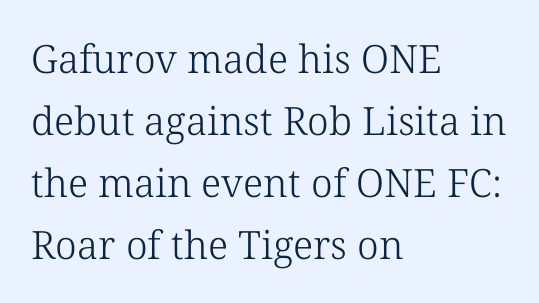
{"serif": "yes", "italic": "no", "bold": "no", "weight": "light", "width": "normal", "stroke_contrast": "low", "x_height": "medium", "monospaced": "no", "underline": "no", "align": "left", "line_spacing": "normal", "line_spacing_ratio": 1.59, "letter_spacing": "normal", "letter_spacing_em": 0.0, "glyph_px": 39}
